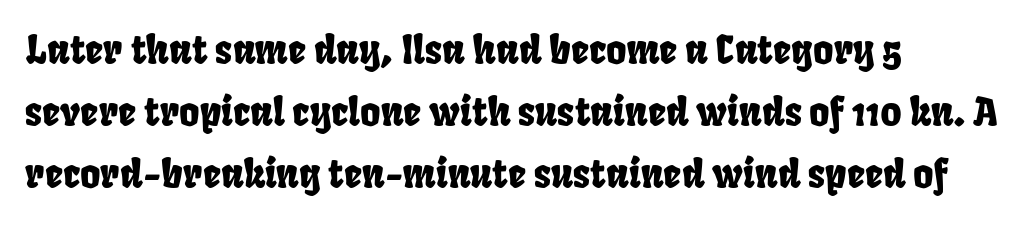
Nothing sits at the stroke ends, so this counts as sans-serif. Type without underlining. The passage shown has conventional tracking throughout. The paragraph has a hard left edge and a soft right edge. The vertical gap from one line to the next is medium. The letters advance in unequal steps, a hallmark of proportional type.
